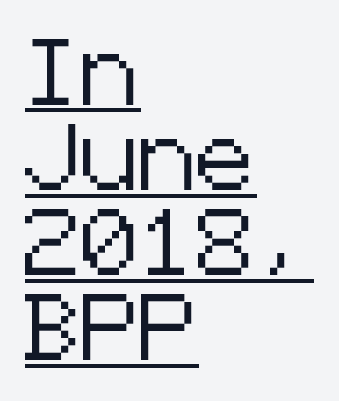
Q: Is the text italic (slanted)? A: No, it is upright.
Q: Is the typeface a serif or a sans-serif typeface? A: Sans-serif.
Q: Is the text underlined? A: Yes.
Q: How is the paragraph aligned? A: Left-aligned.
Q: Is the spacing between letters normal or unusually wide? A: Normal.
Q: Is the spacing between lines tight, normal or loose? A: Normal.
Q: Width (condensed, normal, or wide)? A: Normal.
Q: Stroke contrast? A: Low.
Q: x-height? A: Medium.
